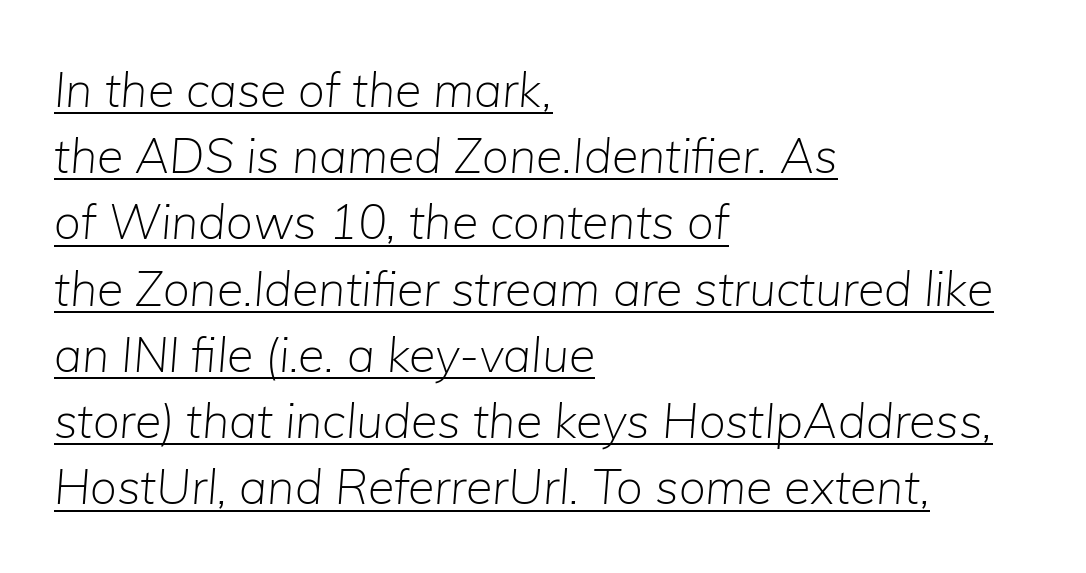
The letters are slanted; this is an italic face. Varying glyph widths throughout — classic text-font behaviour. A rule runs beneath these lines of type. A typesetter would call this leading conventional body-copy spacing.
